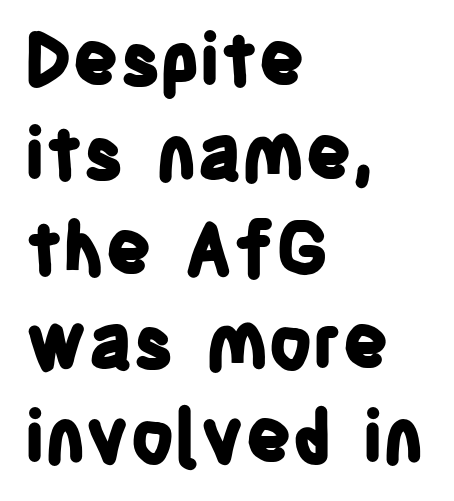
{"serif": "no", "italic": "no", "bold": "yes", "weight": "bold", "width": "condensed", "stroke_contrast": "low", "x_height": "large", "monospaced": "no", "underline": "no", "align": "left", "line_spacing": "normal", "line_spacing_ratio": 1.31, "letter_spacing": "normal", "letter_spacing_em": 0.0, "glyph_px": 72}
